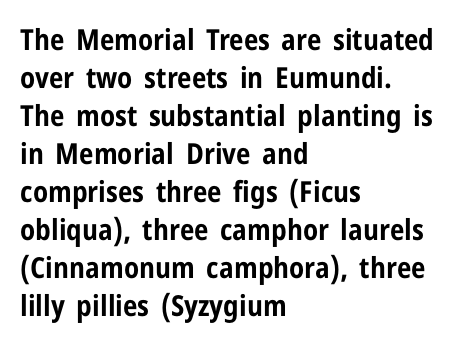
{"serif": "no", "italic": "no", "bold": "yes", "weight": "bold", "width": "condensed", "stroke_contrast": "low", "x_height": "medium", "monospaced": "no", "underline": "no", "align": "left", "line_spacing": "normal", "line_spacing_ratio": 1.31, "letter_spacing": "normal", "letter_spacing_em": 0.0, "glyph_px": 29}
